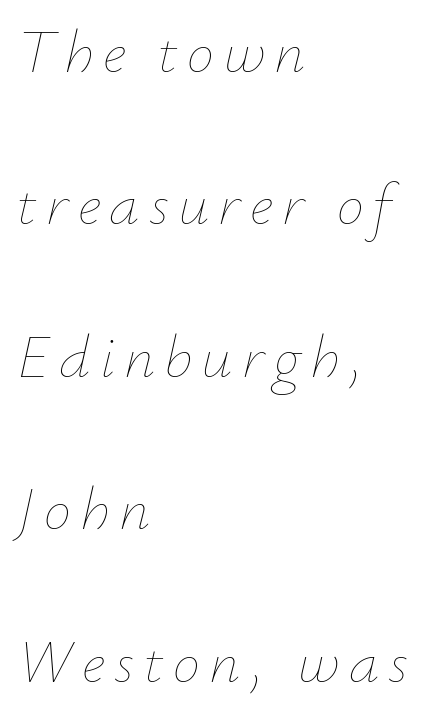
Q: Is the text bold? A: No.
Q: Is the text italic (slanted)? A: Yes, it leans right by about 12 degrees.
Q: Is the text underlined? A: No.
Q: How is the paragraph aligned? A: Left-aligned.
Q: Is the spacing between lines tight, normal or loose? A: Loose.
Q: Width (condensed, normal, or wide)? A: Normal.
Q: Stroke contrast? A: Low.
Q: x-height? A: Small.
Q: Monospaced? A: No.
